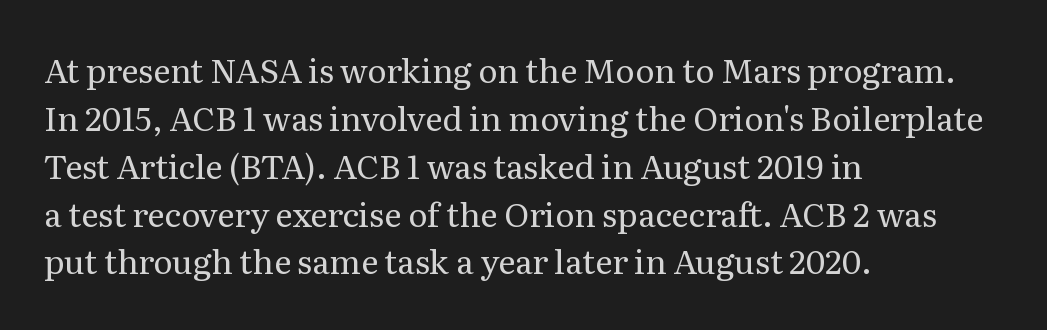
{"serif": "yes", "italic": "no", "bold": "no", "weight": "regular", "width": "normal", "stroke_contrast": "medium", "x_height": "medium", "monospaced": "no", "underline": "no", "align": "left", "line_spacing": "normal", "line_spacing_ratio": 1.45, "letter_spacing": "normal", "letter_spacing_em": 0.0, "glyph_px": 33}
